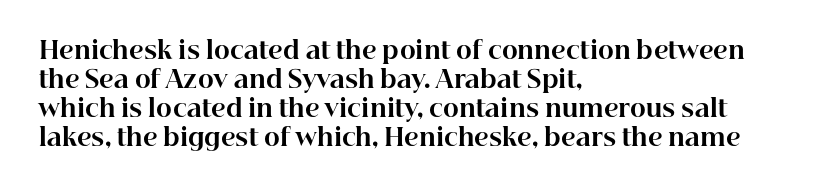
{"italic": "no", "bold": "yes", "underline": "no", "align": "left", "line_spacing_ratio": 1.21, "letter_spacing": "normal", "letter_spacing_em": 0.0, "glyph_px": 24}
